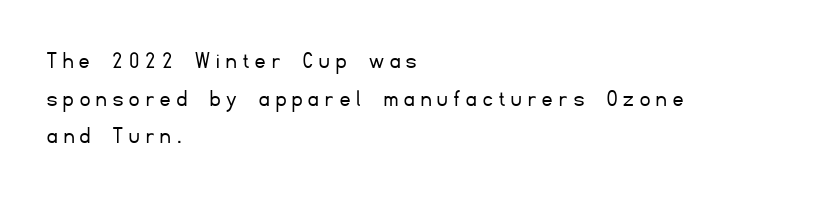
Bare-footed words on every line. This is not heavy type; no bold has been used. Casual observation: everything's shoved over to the left. The typography opts for an upright posture over an oblique one.
